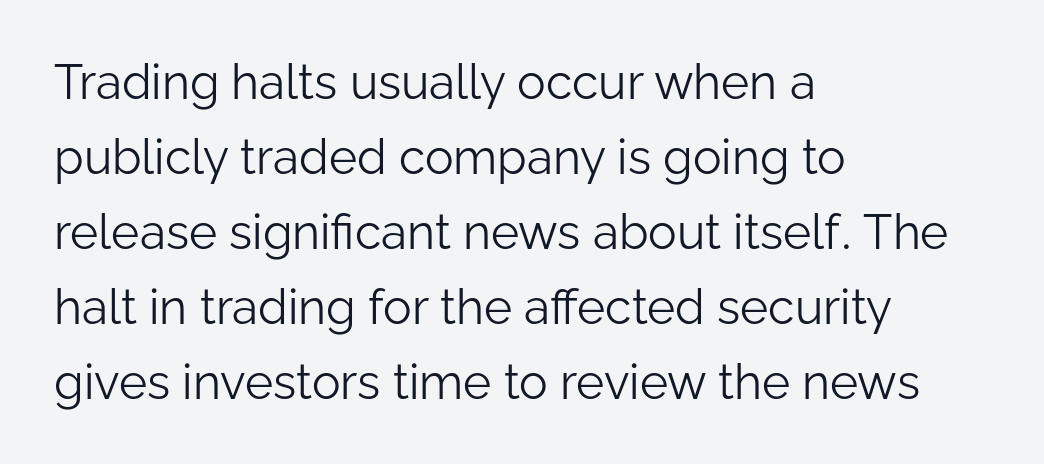
{"serif": "no", "italic": "no", "bold": "no", "weight": "light", "width": "normal", "stroke_contrast": "low", "x_height": "medium", "monospaced": "no", "underline": "no", "align": "left", "line_spacing": "normal", "line_spacing_ratio": 1.56, "letter_spacing": "normal", "letter_spacing_em": 0.0, "glyph_px": 48}
